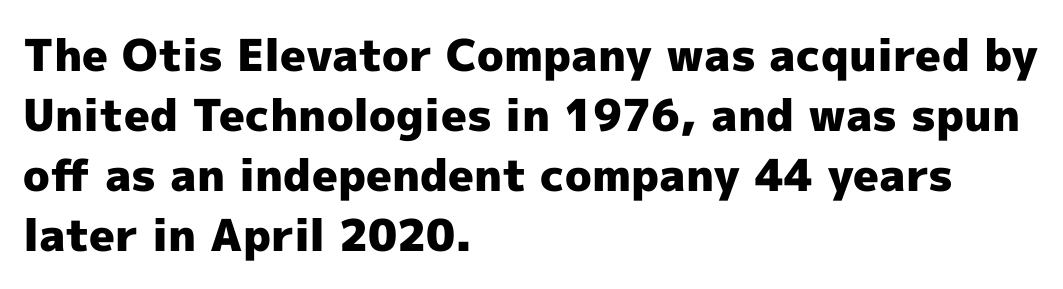
{"serif": "no", "italic": "no", "bold": "yes", "weight": "heavy", "width": "normal", "x_height": "medium", "monospaced": "no", "underline": "no", "align": "left", "line_spacing": "normal", "line_spacing_ratio": 1.36, "letter_spacing": "normal", "letter_spacing_em": 0.0, "glyph_px": 44}
